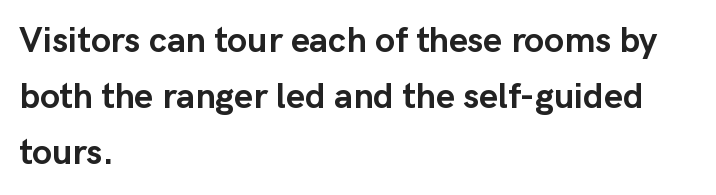
Caption: standard tracking, unaltered. Observe the absence of serifs on each vertical stroke in this sample. Is this a fixed-width face? No — the glyphs have proportional, varying widths. Rendered with straight, roman letterforms. Line beginnings align vertically; line endings do not. Students, this is bold: see how much ink each stroke carries.
